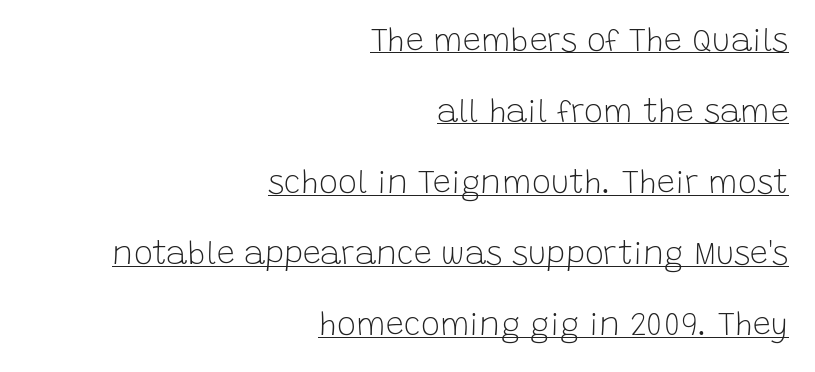
Q: Is the text bold? A: No.
Q: Is the text italic (slanted)? A: No, it is upright.
Q: Is the typeface a serif or a sans-serif typeface? A: Sans-serif.
Q: Is the text underlined? A: Yes.
Q: How is the paragraph aligned? A: Right-aligned.
Q: Is the spacing between letters normal or unusually wide? A: Normal.
Q: Is the spacing between lines tight, normal or loose? A: Loose.
Q: Width (condensed, normal, or wide)? A: Normal.
Q: Stroke contrast? A: Low.
Q: x-height? A: Large.
Q: Monospaced? A: No.
